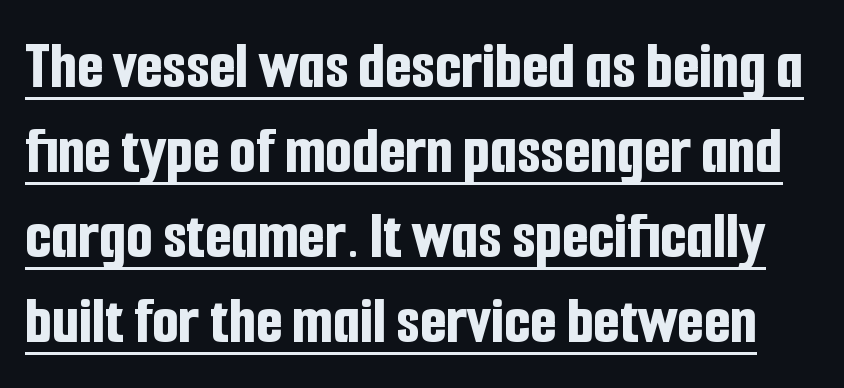
Q: Is the text bold? A: Yes.
Q: Is the text italic (slanted)? A: No, it is upright.
Q: Is the typeface a serif or a sans-serif typeface? A: Sans-serif.
Q: Is the text underlined? A: Yes.
Q: Is the spacing between letters normal or unusually wide? A: Normal.
Q: Is the spacing between lines tight, normal or loose? A: Normal.
Q: Width (condensed, normal, or wide)? A: Condensed.
Q: Stroke contrast? A: Low.
Q: x-height? A: Medium.
Q: Monospaced? A: No.
